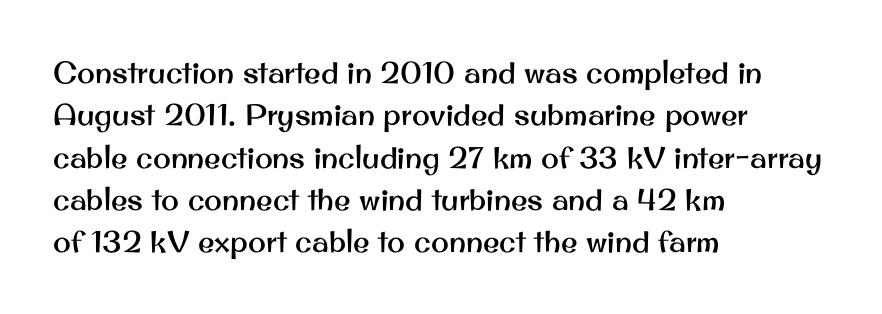
The image shows 30 px sans-serif type, upright; set left-aligned, normal line spacing (1.41x), normal letter spacing, not underlined; medium stroke contrast and a small x-height.
